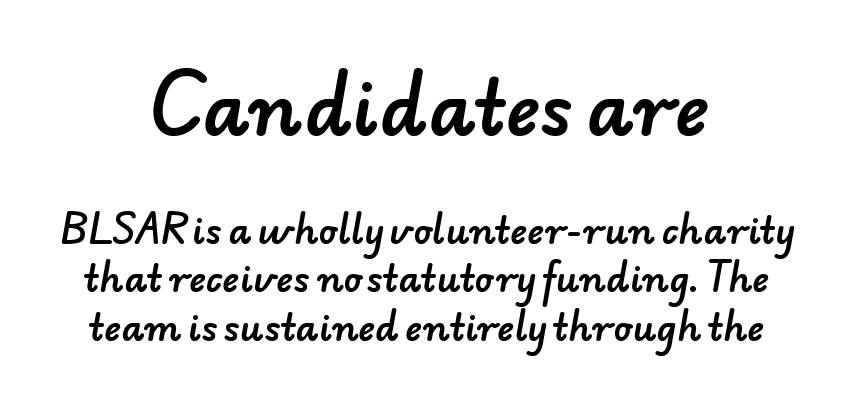
The image shows 73 px sans-serif type; set centered, normal line spacing (1.34x), normal letter spacing, not underlined; the first (top) block is 2.03x larger; low stroke contrast and a small x-height.
